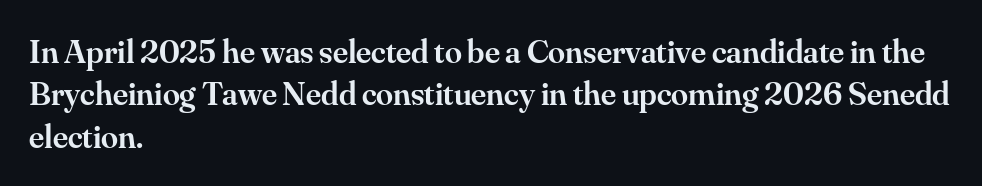
The image shows 34 px semibold serif type, upright; set left-aligned, normal line spacing (1.25x), normal letter spacing, not underlined; medium stroke contrast and a small x-height.
